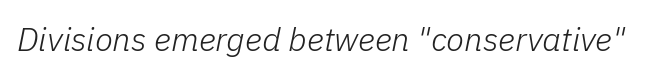
Stem width sits at or under what a default text font uses. The passage shown has conventional tracking throughout. Note the varied advance widths — an 'i' is clearly narrower than an 'm'. The words here are not underlined.
